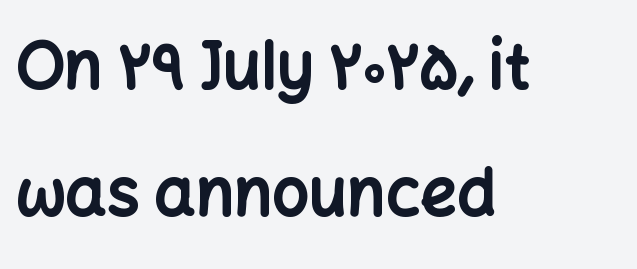
{"serif": "no", "italic": "no", "bold": "yes", "weight": "bold", "width": "normal", "stroke_contrast": "low", "x_height": "medium", "monospaced": "no", "underline": "no", "align": "left", "line_spacing": "loose", "line_spacing_ratio": 1.96, "letter_spacing": "normal", "letter_spacing_em": 0.0, "glyph_px": 65}
